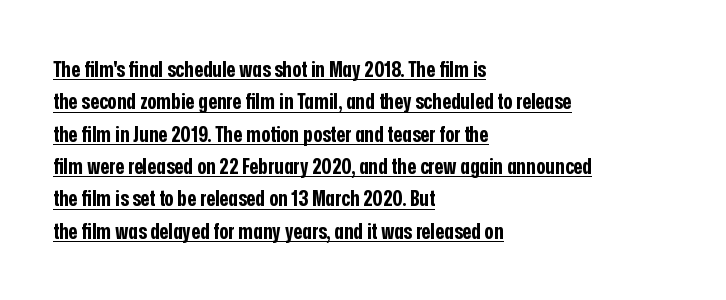
The font's upright variant was chosen for this text. The glyphs have the mass of a bold cut. Underlining? Definitely there. Observe the ordinary spacing: letters are neighbours, not strangers.
